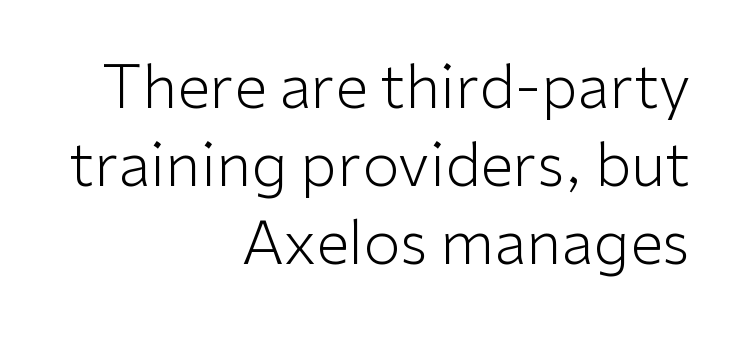
Q: Is the text bold? A: No.
Q: Is the text italic (slanted)? A: No, it is upright.
Q: Is the typeface a serif or a sans-serif typeface? A: Sans-serif.
Q: Is the text underlined? A: No.
Q: How is the paragraph aligned? A: Right-aligned.
Q: Is the spacing between letters normal or unusually wide? A: Normal.
Q: Is the spacing between lines tight, normal or loose? A: Normal.
Q: Width (condensed, normal, or wide)? A: Normal.
Q: Stroke contrast? A: Low.
Q: x-height? A: Medium.
Q: Monospaced? A: No.
